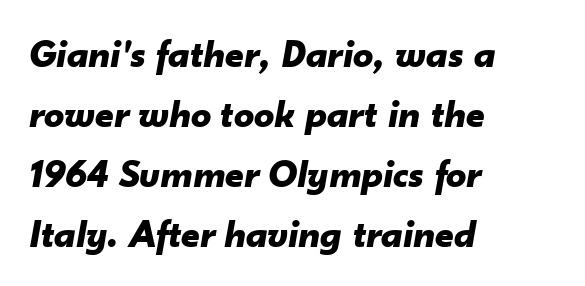
The image shows 40 px bold type, italic (leaning right); set left-aligned, normal line spacing (1.5x), normal letter spacing, not underlined; low stroke contrast and a small x-height.
